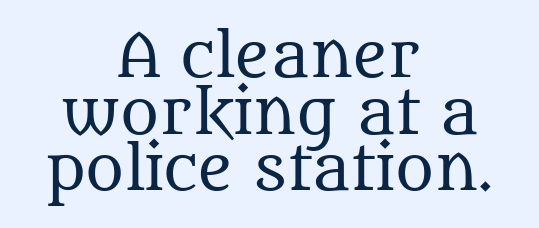
The image shows 59 px regular-weight serif type, upright; set centered, tight line spacing (0.96x), normal letter spacing, not underlined; medium stroke contrast and a large x-height.
